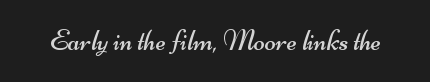
The image shows 29 px regular-weight, wide sans-serif type; set normal letter spacing, not underlined; medium stroke contrast and a small x-height.
